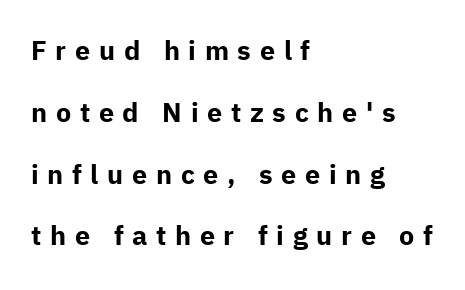
Q: Is the text bold? A: Yes.
Q: Is the text italic (slanted)? A: No, it is upright.
Q: Is the text underlined? A: No.
Q: How is the paragraph aligned? A: Left-aligned.
Q: Is the spacing between letters normal or unusually wide? A: Unusually wide.
Q: Is the spacing between lines tight, normal or loose? A: Loose.
